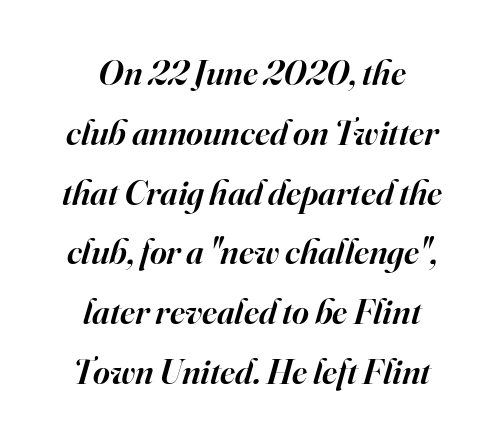
{"serif": "yes", "italic": "yes", "lean": "right", "slant_degrees": 16, "bold": "semi", "weight": "semibold", "width": "normal", "stroke_contrast": "high", "x_height": "small", "monospaced": "no", "underline": "no", "align": "center", "line_spacing": "normal", "line_spacing_ratio": 1.66, "letter_spacing": "normal", "letter_spacing_em": 0.0, "glyph_px": 36}
